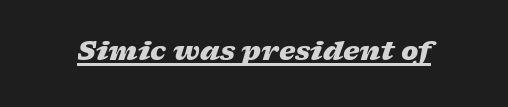
Q: Is the text bold? A: Yes.
Q: Is the text italic (slanted)? A: Yes, it leans right by about 17 degrees.
Q: Is the text underlined? A: Yes.
Q: Is the spacing between letters normal or unusually wide? A: Normal.
